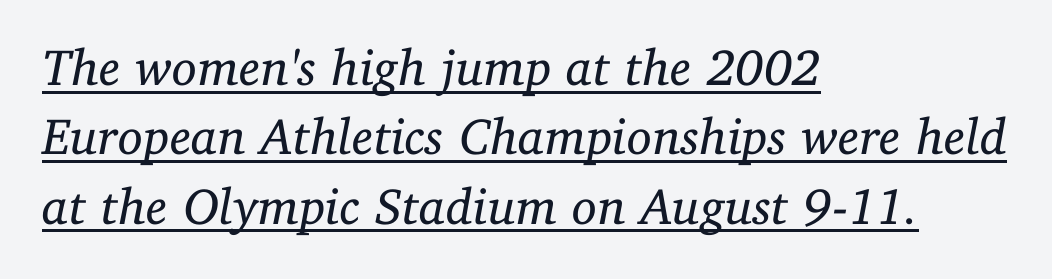
The image shows 51 px regular-weight serif type, italic (leaning right); set left-aligned, normal line spacing (1.36x), normal letter spacing, underlined; low stroke contrast and a medium x-height.
